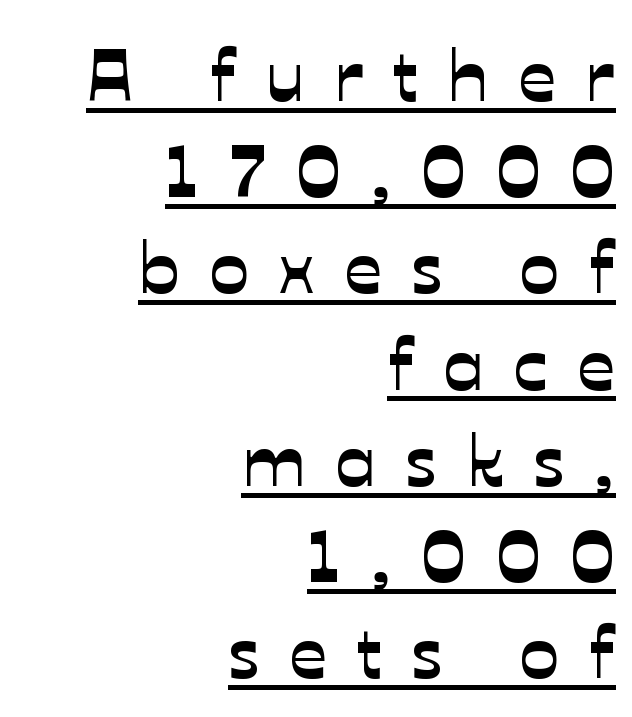
The image shows 74 px sans-serif type; set right-aligned, normal line spacing (1.3x), unusually wide letter spacing (+0.4 em), underlined; low stroke contrast and a medium x-height.
